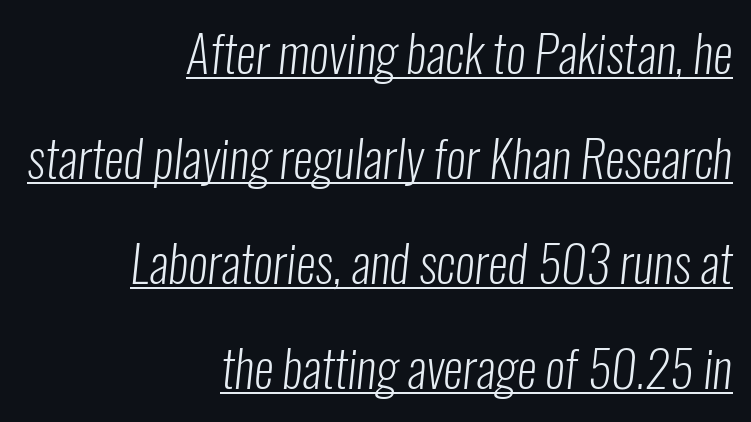
The image shows 50 px light, condensed sans-serif type; set right-aligned, loose line spacing (2.1x), normal letter spacing, underlined; low stroke contrast and a medium x-height.
